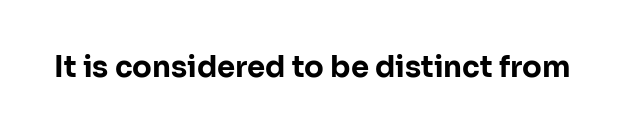
Every stem runs plumb, perpendicular to the baseline. The letters carry no serifs — their stems end cleanly without finishing strokes. The rendering uses natural spacing where letterforms have individual widths. Typographic density is high because the face is bold. Characters follow at the spacing the type designer built in. Any mark beneath the type? The region is blank.
